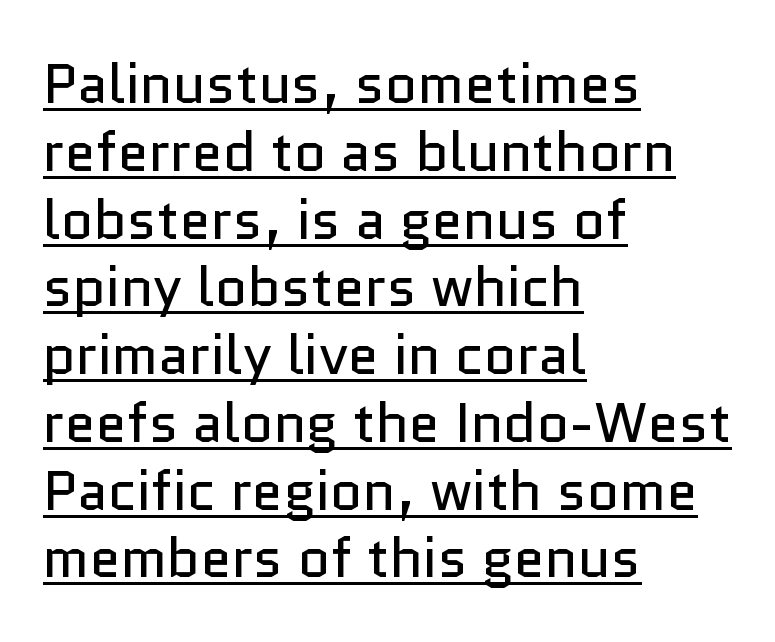
{"serif": "no", "italic": "no", "bold": "no", "weight": "regular", "width": "normal", "stroke_contrast": "low", "x_height": "medium", "monospaced": "no", "underline": "yes", "align": "left", "line_spacing_ratio": 1.21, "letter_spacing": "normal", "letter_spacing_em": 0.0, "glyph_px": 56}
